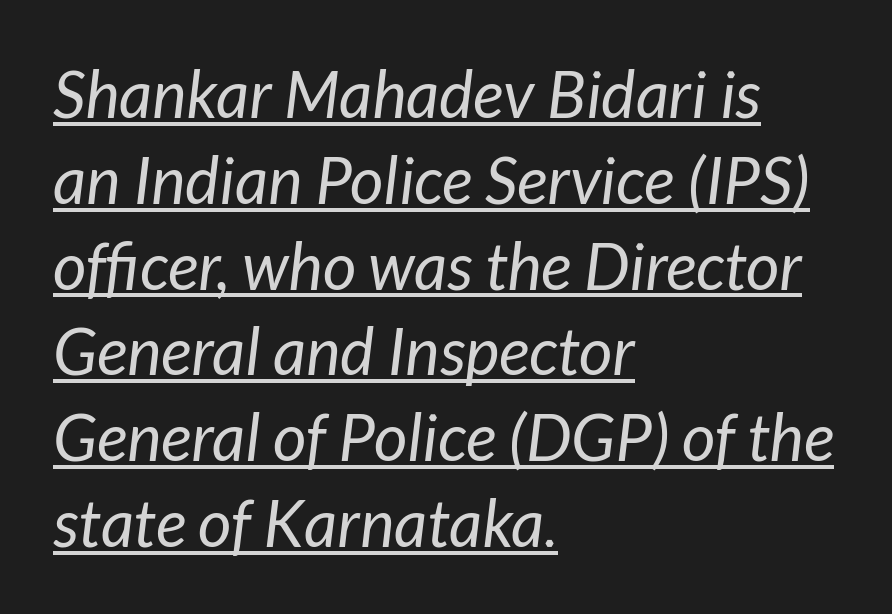
The image shows 65 px regular-weight type, italic (leaning right); set left-aligned, normal line spacing (1.32x), normal letter spacing, underlined; low stroke contrast and a medium x-height.
